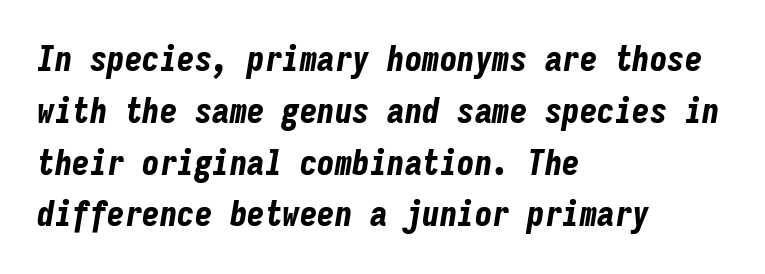
Q: Is the text bold? A: Yes.
Q: Is the text italic (slanted)? A: Yes, it leans right by about 9 degrees.
Q: Is the text underlined? A: No.
Q: How is the paragraph aligned? A: Left-aligned.
Q: Is the spacing between letters normal or unusually wide? A: Normal.
Q: Is the spacing between lines tight, normal or loose? A: Normal.
Q: Width (condensed, normal, or wide)? A: Condensed.
Q: Stroke contrast? A: Low.
Q: x-height? A: Medium.
Q: Monospaced? A: Yes.
